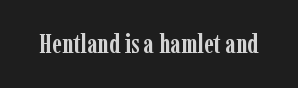
{"italic": "no", "bold": "yes", "underline": "no", "letter_spacing": "normal", "letter_spacing_em": 0.0, "glyph_px": 26}
